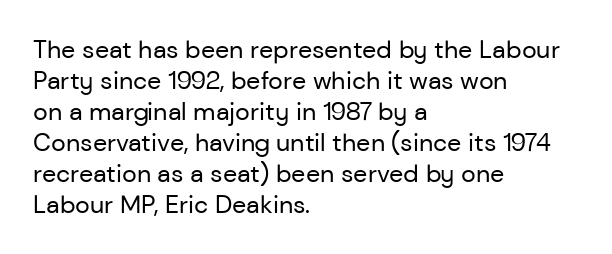
The image shows 25 px text type, upright; set left-aligned, line spacing 1.24x, normal letter spacing, not underlined.
